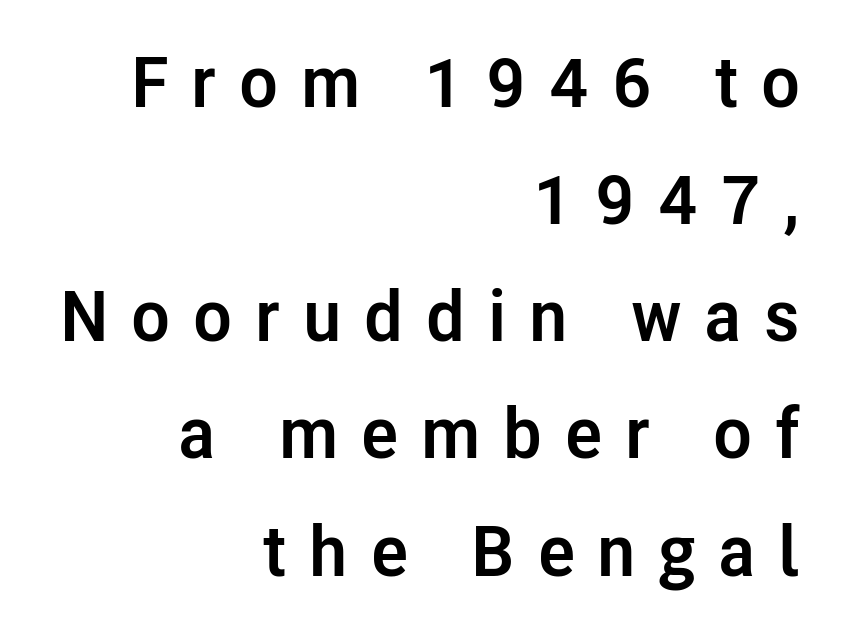
Does extra space separate the letters? Yes, quite a lot of it. The text block is weighted toward the right margin, trailing off unevenly leftward. Does the leading feel generous? No, just average. You could not count columns in this text — the font is proportionally spaced. Posture: upright roman. Check the space under the baseline: it is left empty.
